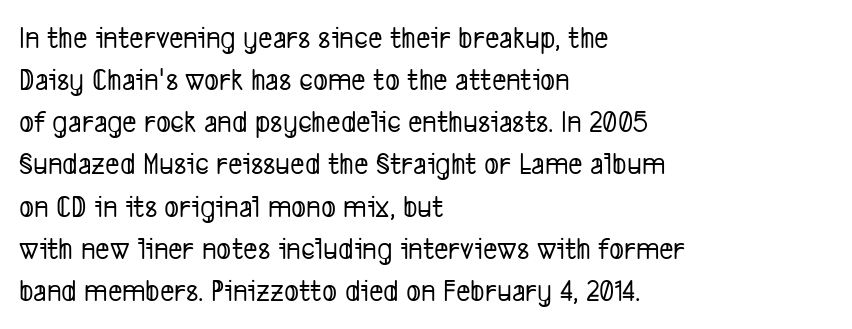
The image shows 31 px condensed sans-serif type; set left-aligned, normal line spacing (1.36x), normal letter spacing, not underlined; low stroke contrast and a medium x-height.
